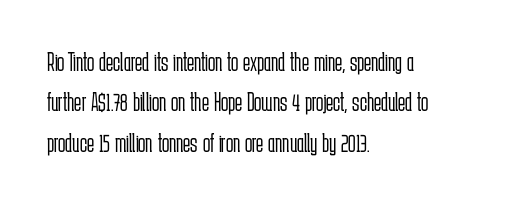
{"italic": "no", "bold": "no", "underline": "no", "align": "left", "line_spacing": "normal", "line_spacing_ratio": 1.5, "letter_spacing": "normal", "letter_spacing_em": 0.0, "glyph_px": 27}
